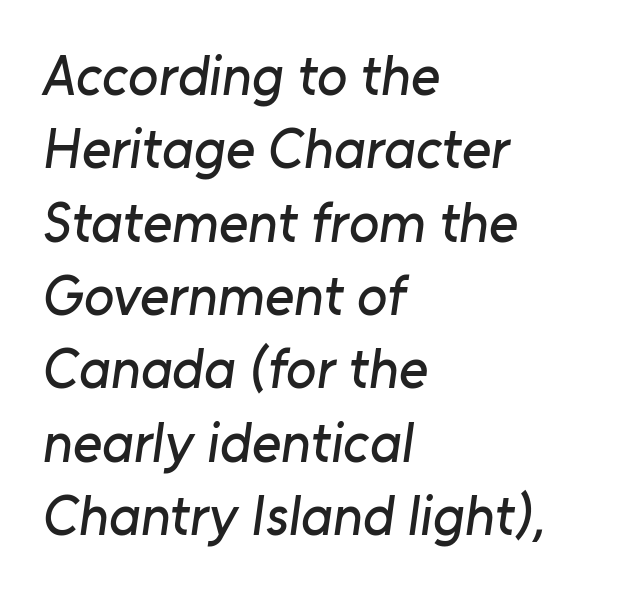
The rendering keeps characters at their native spacing. I'd call this a sans setting — the letters go barefoot. These lines sit exactly where default settings would place them. A clean baseline with only descenders dipping below it.
